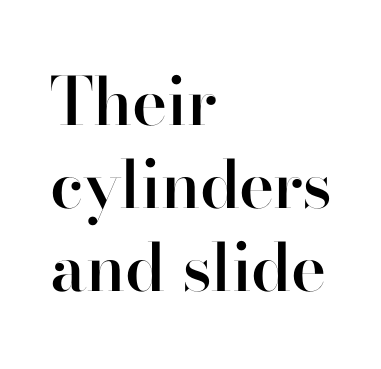
The image shows 66 px semibold sans-serif type, upright; set left-aligned, normal line spacing (1.26x), normal letter spacing, not underlined; high stroke contrast and a small x-height.
